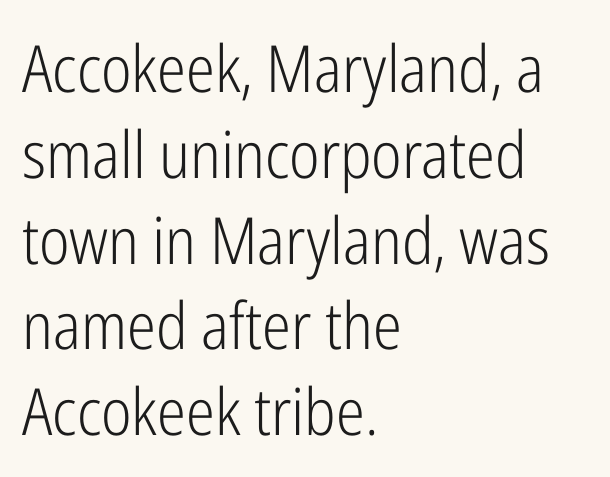
{"serif": "no", "italic": "no", "bold": "no", "weight": "light", "width": "condensed", "stroke_contrast": "low", "x_height": "medium", "monospaced": "no", "underline": "no", "align": "left", "line_spacing": "normal", "line_spacing_ratio": 1.32, "letter_spacing": "normal", "letter_spacing_em": 0.0, "glyph_px": 65}
